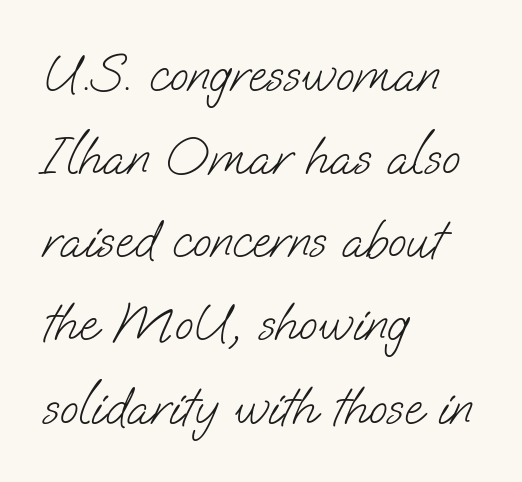
The image shows 54 px light sans-serif type; set left-aligned, normal line spacing (1.54x), normal letter spacing, not underlined; low stroke contrast and a small x-height.
